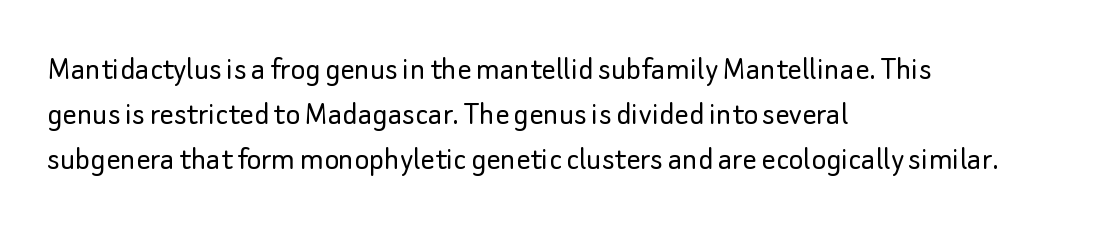
Q: Is the text bold? A: No.
Q: Is the text italic (slanted)? A: No, it is upright.
Q: Is the typeface a serif or a sans-serif typeface? A: Sans-serif.
Q: Is the text underlined? A: No.
Q: How is the paragraph aligned? A: Left-aligned.
Q: Is the spacing between letters normal or unusually wide? A: Normal.
Q: Is the spacing between lines tight, normal or loose? A: Normal.
Q: Width (condensed, normal, or wide)? A: Normal.
Q: Stroke contrast? A: Low.
Q: x-height? A: Small.
Q: Monospaced? A: No.
